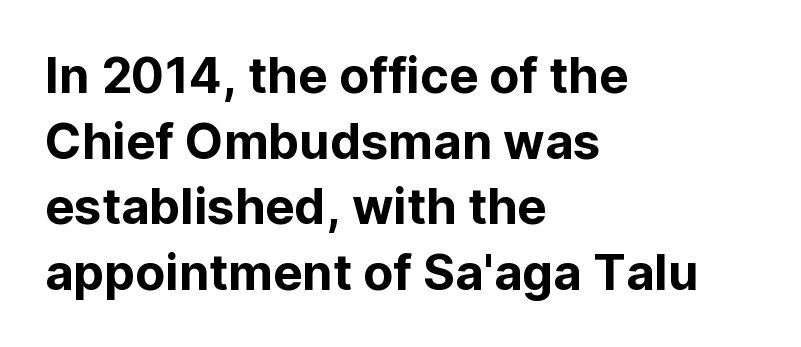
Spacing verdict: proportional, widths tailored to each character. Upright lettering throughout. Line starts are locked; line ends wander. In terms of letterform style, serifs are entirely absent. Reading down the column, the eye jumps a familiar distance to each next line.
